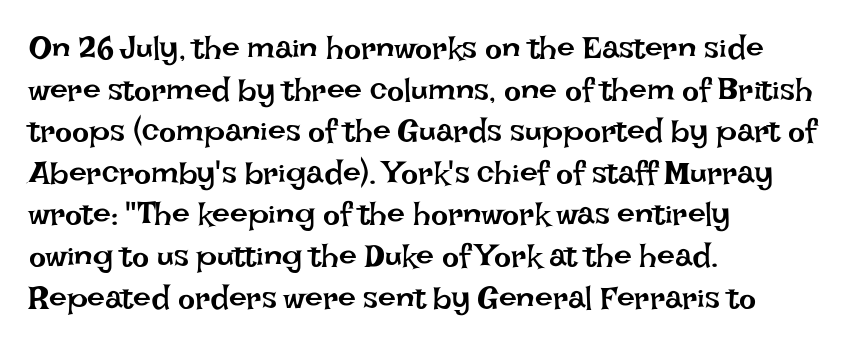
Horizontal bands of white between lines are of average thickness. Where is the straight margin? On the left. When letters stand straight like this, we call the style roman or upright. On a weight scale, this lands at 450 or below. Lines of text with bare space underneath. Proportional: the letters do not fall into vertical columns.
